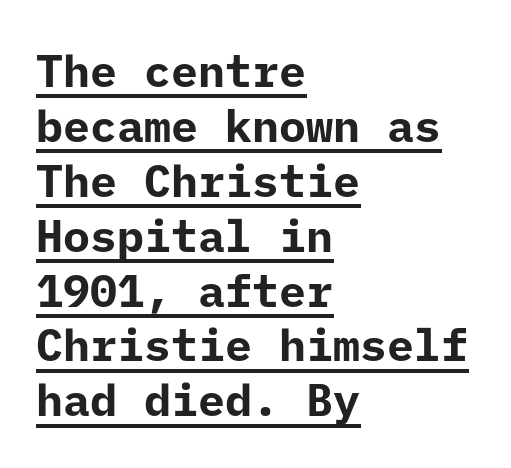
Like a heading marked for emphasis, these lines bear an underscore. Caption: standard tracking, unaltered. Strong, thick strokes mark this as bold type. A typesetter would mark this as roman, not italic.
